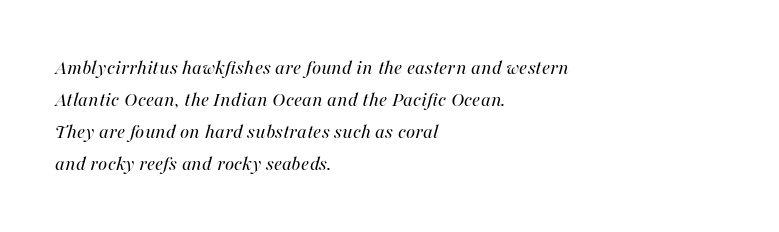
Q: Is the text bold? A: No.
Q: Is the text italic (slanted)? A: Yes, it leans right by about 16 degrees.
Q: Is the text underlined? A: No.
Q: How is the paragraph aligned? A: Left-aligned.
Q: Is the spacing between letters normal or unusually wide? A: Normal.
Q: Is the spacing between lines tight, normal or loose? A: Normal.
